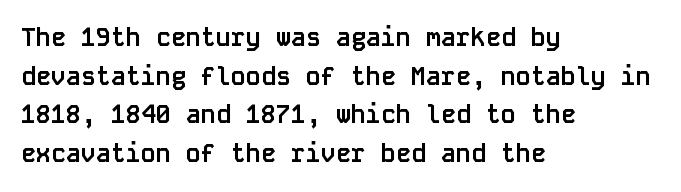
{"italic": "no", "bold": "yes", "underline": "no", "align": "left", "line_spacing": "normal", "line_spacing_ratio": 1.55, "letter_spacing": "normal", "letter_spacing_em": 0.0, "glyph_px": 25}
